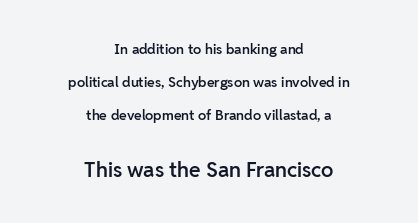
Q: Is the text bold? A: Semi-bold.
Q: Is the text italic (slanted)? A: No, it is upright.
Q: Is the text underlined? A: No.
Q: How is the paragraph aligned? A: Centered.
Q: Is the spacing between letters normal or unusually wide? A: Normal.
Q: Is the spacing between lines tight, normal or loose? A: Loose.
Q: Which block of text is set in a larger size, the first (top) or the second (bottom)? A: The second (bottom) one.
